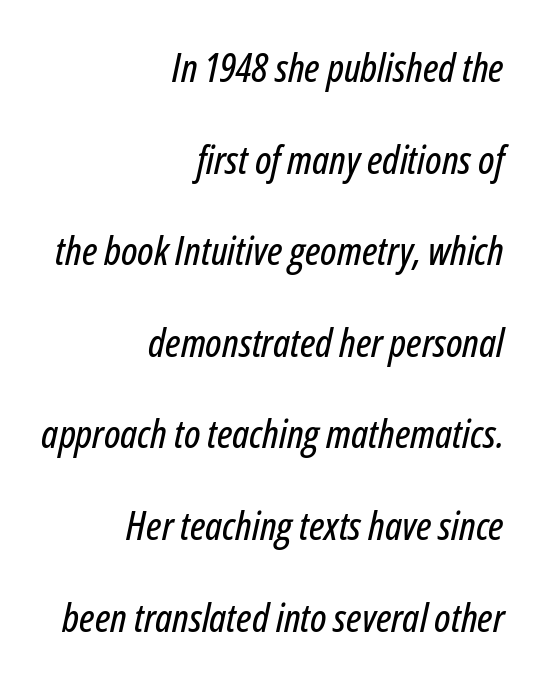
{"italic": "yes", "lean": "right", "slant_degrees": 12, "width": "condensed", "stroke_contrast": "low", "x_height": "medium", "monospaced": "no", "underline": "no", "align": "right", "line_spacing": "loose", "line_spacing_ratio": 2.29, "letter_spacing": "normal", "letter_spacing_em": 0.0, "glyph_px": 40}
